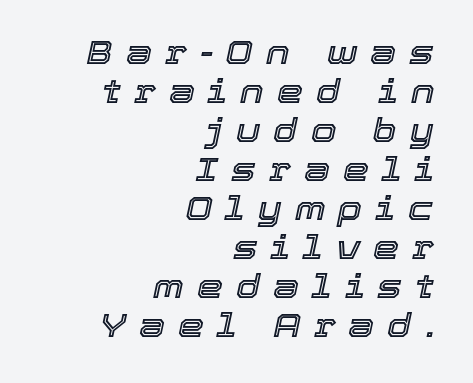
{"italic": "yes", "lean": "right", "slant_degrees": 12, "width": "normal", "x_height": "medium", "monospaced": "no", "underline": "no", "align": "right", "line_spacing_ratio": 1.18, "letter_spacing": "wide", "letter_spacing_em": 0.39, "glyph_px": 33}
